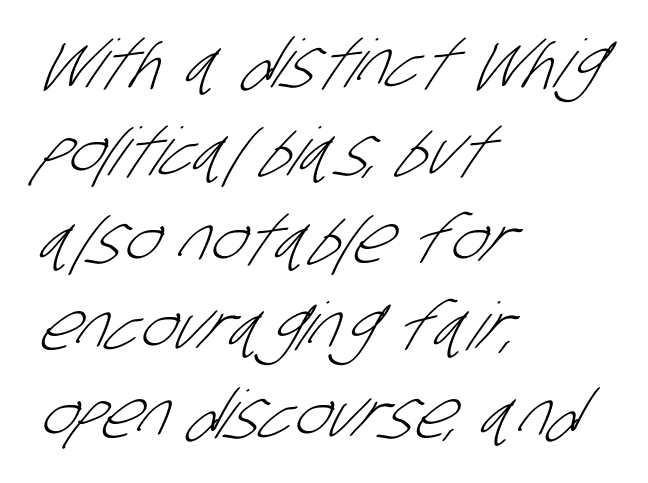
{"serif": "no", "bold": "no", "weight": "light", "width": "condensed", "stroke_contrast": "low", "x_height": "large", "monospaced": "no", "underline": "no", "align": "left", "line_spacing": "normal", "line_spacing_ratio": 1.33, "letter_spacing": "normal", "letter_spacing_em": 0.0, "glyph_px": 66}
